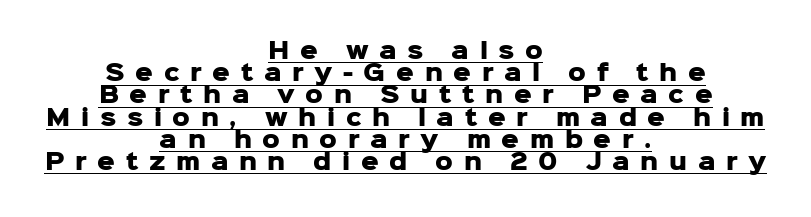
Short note: letters widely spaced. You can tell it's not italic because the verticals are truly vertical. Does the weight exceed regular? Yes, all the way to bold. Leftover space on each line is divided equally before and after the words. Is there an underline? Yes — a line sits under the letters. Successive baselines arrive quickly, one right under another.
